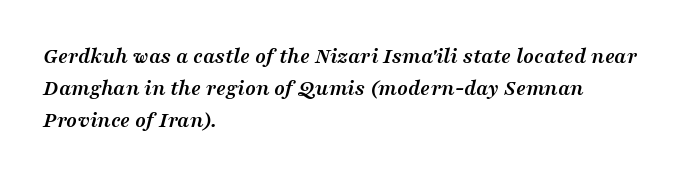
Q: Is the text bold? A: Yes.
Q: Is the text italic (slanted)? A: Yes, it leans right by about 16 degrees.
Q: Is the text underlined? A: No.
Q: How is the paragraph aligned? A: Left-aligned.
Q: Is the spacing between letters normal or unusually wide? A: Normal.
Q: Is the spacing between lines tight, normal or loose? A: Normal.
